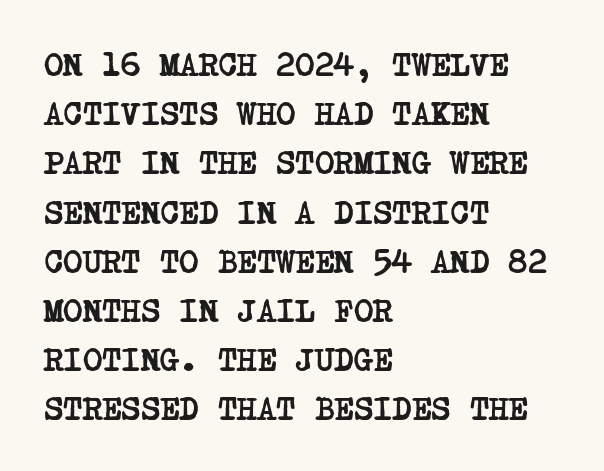
The designer left line spacing at the default. Letters rest on an invisible, unmarked baseline. Check where the strokes stop: tiny serifs finish them off. The rendering anchors every line to the left-hand side. Emphasis by weight is at full strength: bold. Glyph-to-glyph distance matches everyday printed text.
